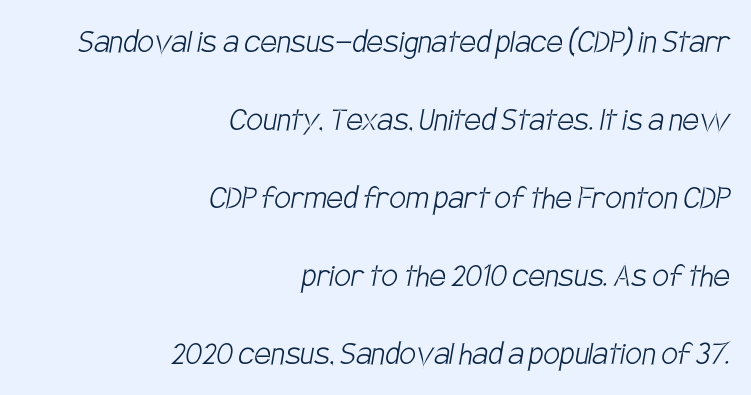
Q: Is the text bold? A: No.
Q: Is the typeface a serif or a sans-serif typeface? A: Sans-serif.
Q: Is the text underlined? A: No.
Q: How is the paragraph aligned? A: Right-aligned.
Q: Is the spacing between letters normal or unusually wide? A: Normal.
Q: Is the spacing between lines tight, normal or loose? A: Loose.
Q: Width (condensed, normal, or wide)? A: Condensed.
Q: Stroke contrast? A: Low.
Q: x-height? A: Large.
Q: Monospaced? A: No.
